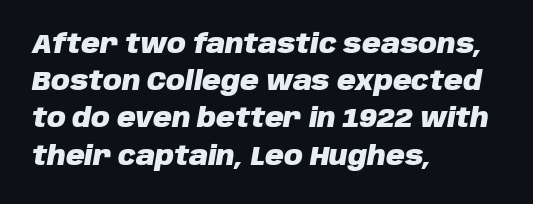
Q: Is the text bold? A: Yes.
Q: Is the text italic (slanted)? A: Yes, it leans right by about 10 degrees.
Q: Is the text underlined? A: No.
Q: How is the paragraph aligned? A: Left-aligned.
Q: Is the spacing between letters normal or unusually wide? A: Normal.
Q: Is the spacing between lines tight, normal or loose? A: Normal.
